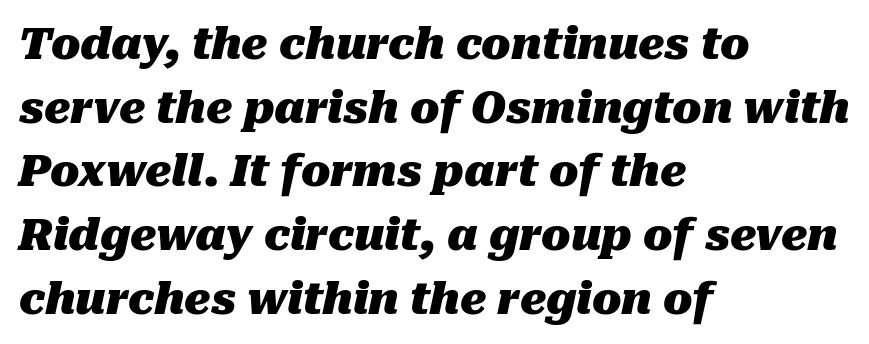
A typesetter would call this zero additional tracking. Underlining? Definitely not there. The rendering uses a bold face; every stroke is thick and dark. These lines sit exactly where default settings would place them. Every row of glyphs begins at an identical x-position on the left.
